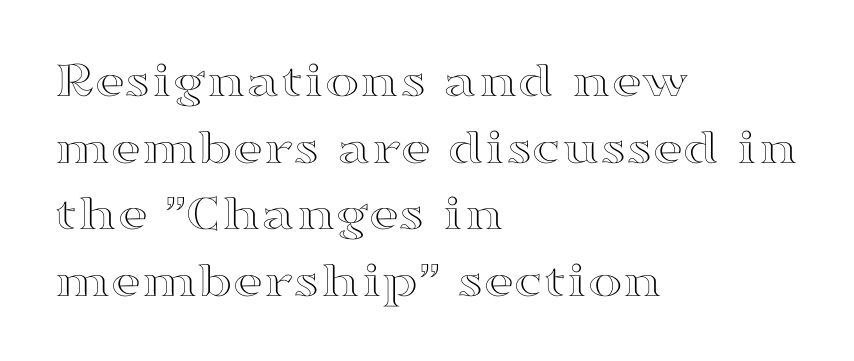
The image shows 52 px wide type, upright; set left-aligned, normal line spacing (1.28x), normal letter spacing, not underlined; a medium x-height.
